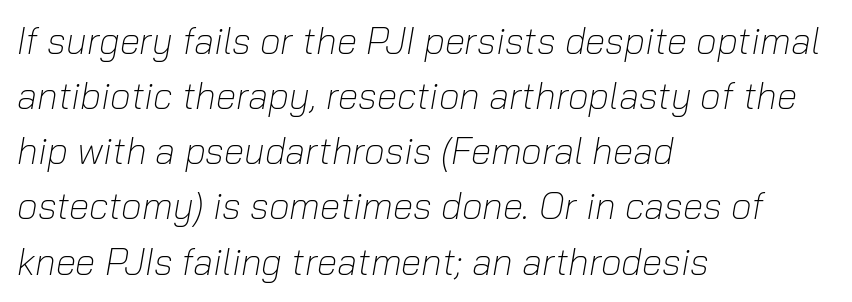
The image shows 37 px light type, italic (leaning right); set left-aligned, normal line spacing (1.49x), normal letter spacing, not underlined; low stroke contrast and a medium x-height.
